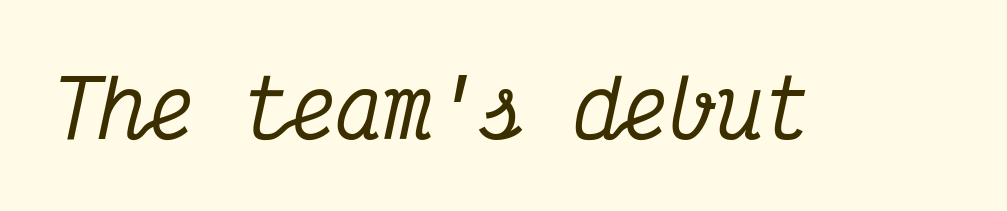
Q: Is the text italic (slanted)? A: Yes, it leans right by about 12 degrees.
Q: Is the typeface a serif or a sans-serif typeface? A: Serif.
Q: Is the text underlined? A: No.
Q: Is the spacing between letters normal or unusually wide? A: Normal.
Q: Width (condensed, normal, or wide)? A: Condensed.
Q: Stroke contrast? A: Medium.
Q: x-height? A: Medium.
Q: Monospaced? A: Yes.
